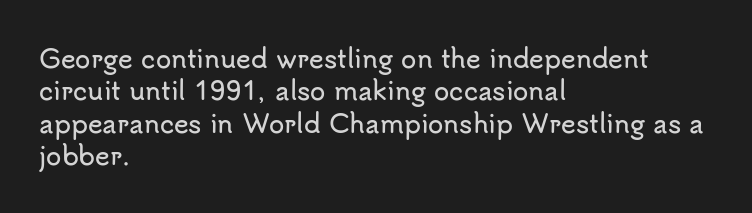
The image shows 25 px text type, upright; set left-aligned, normal line spacing (1.3x), normal letter spacing, not underlined.
